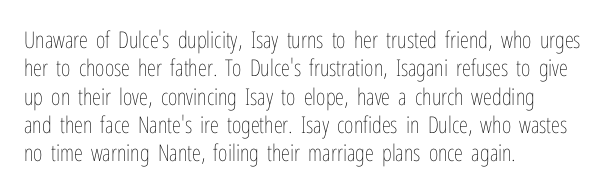
The image shows 23 px text type, upright; set left-aligned, line spacing 1.23x, normal letter spacing, not underlined.
